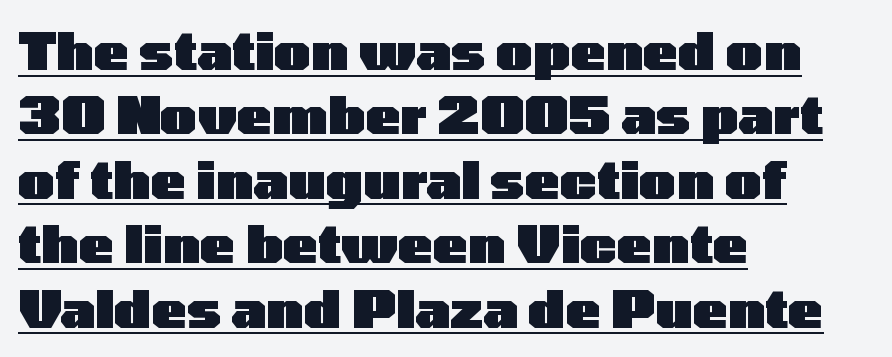
{"serif": "no", "italic": "no", "bold": "yes", "weight": "heavy", "width": "wide", "stroke_contrast": "low", "x_height": "medium", "monospaced": "no", "underline": "yes", "align": "left", "line_spacing_ratio": 1.24, "letter_spacing": "normal", "letter_spacing_em": 0.0, "glyph_px": 52}
